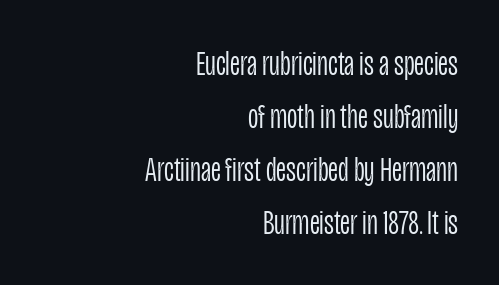
{"serif": "no", "italic": "no", "bold": "no", "weight": "light", "width": "condensed", "stroke_contrast": "low", "x_height": "large", "monospaced": "no", "underline": "no", "align": "right", "line_spacing": "normal", "line_spacing_ratio": 1.47, "letter_spacing": "normal", "letter_spacing_em": 0.0, "glyph_px": 36}
